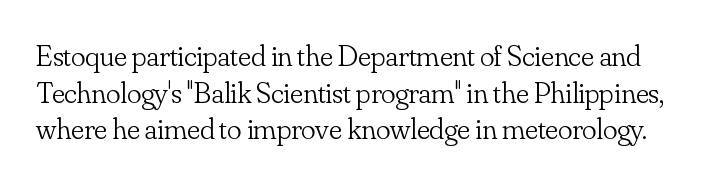
Q: Is the text bold? A: No.
Q: Is the text italic (slanted)? A: No, it is upright.
Q: Is the typeface a serif or a sans-serif typeface? A: Serif.
Q: Is the text underlined? A: No.
Q: Is the spacing between letters normal or unusually wide? A: Normal.
Q: Width (condensed, normal, or wide)? A: Normal.
Q: Stroke contrast? A: Low.
Q: x-height? A: Small.
Q: Monospaced? A: No.
